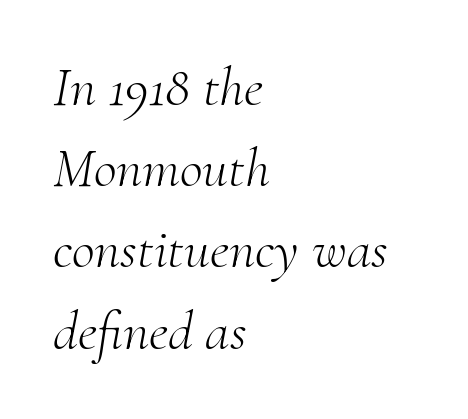
Q: Is the text bold? A: No.
Q: Is the text italic (slanted)? A: Yes, it leans right by about 10 degrees.
Q: Is the typeface a serif or a sans-serif typeface? A: Serif.
Q: Is the text underlined? A: No.
Q: How is the paragraph aligned? A: Left-aligned.
Q: Is the spacing between letters normal or unusually wide? A: Normal.
Q: Is the spacing between lines tight, normal or loose? A: Normal.
Q: Width (condensed, normal, or wide)? A: Normal.
Q: Stroke contrast? A: Medium.
Q: x-height? A: Small.
Q: Monospaced? A: No.
